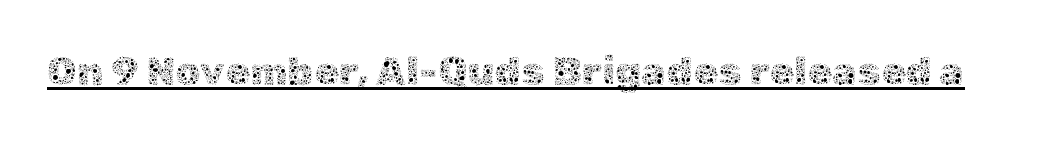
Q: Is the text bold? A: No.
Q: Is the text italic (slanted)? A: No, it is upright.
Q: Is the text underlined? A: Yes.
Q: Is the spacing between letters normal or unusually wide? A: Normal.
Q: Width (condensed, normal, or wide)? A: Normal.
Q: x-height? A: Medium.
Q: Monospaced? A: No.
